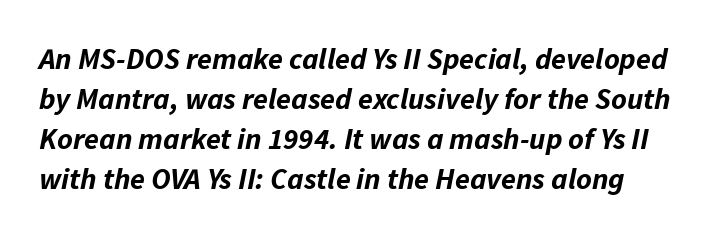
A bare baseline throughout the passage. Style check: oblique. What stands out about the letter spacing? Nothing — it is the standard amount. Thick stems and heavy bowls — unmistakably bold. Spacing verdict: proportional, widths tailored to each character.
